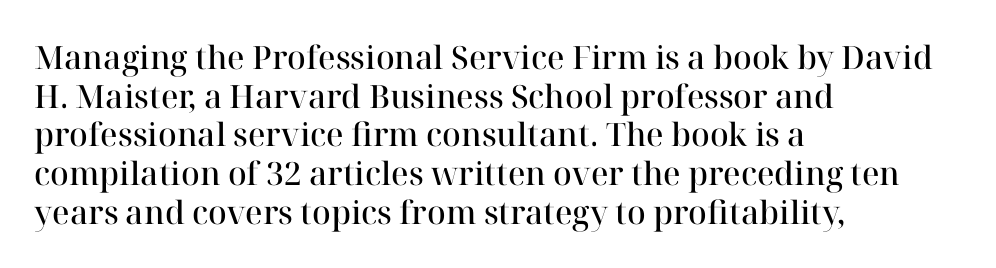
The image shows 32 px semibold serif type, upright; set left-aligned, line spacing 1.21x, normal letter spacing, not underlined; high stroke contrast and a medium x-height.
